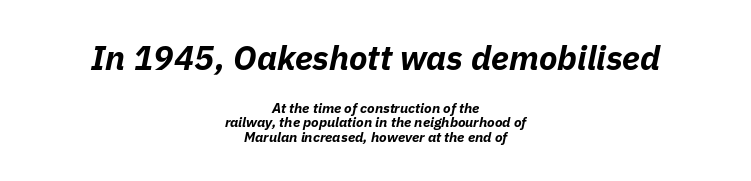
{"italic": "yes", "lean": "right", "slant_degrees": 11, "bold": "yes", "weight": "bold", "width": "normal", "stroke_contrast": "low", "x_height": "medium", "monospaced": "no", "underline": "no", "align": "center", "line_spacing": "tight", "line_spacing_ratio": 1.04, "letter_spacing": "normal", "letter_spacing_em": 0.0, "larger_block": "first", "size_ratio": 2.43, "glyph_px": 34}
